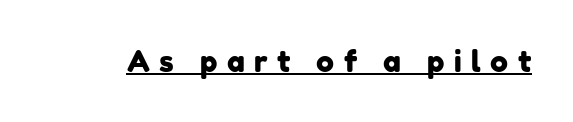
Underlining? Definitely there. The face used here is a sans, in the tradition of grotesques and geometrics. Words appear elongated and porous because spacing is wide. You could not count columns in this text — the font is proportionally spaced.
